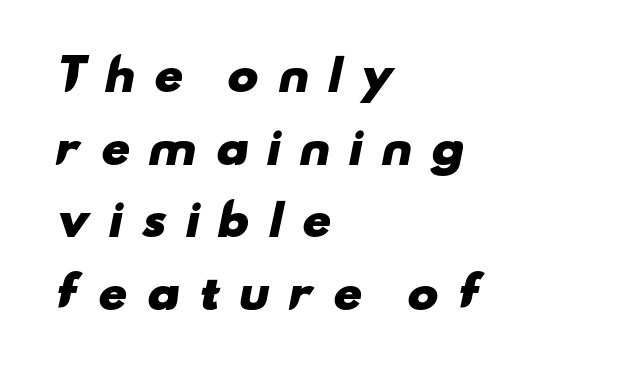
{"serif": "no", "bold": "yes", "weight": "heavy", "width": "wide", "stroke_contrast": "low", "x_height": "small", "monospaced": "no", "underline": "no", "align": "left", "line_spacing_ratio": 1.73, "letter_spacing": "wide", "letter_spacing_em": 0.42, "glyph_px": 42}
